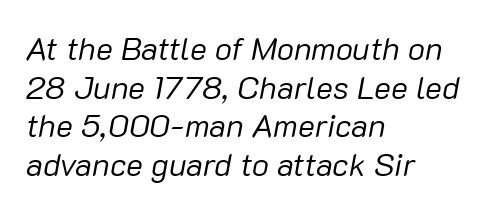
The image shows 32 px regular-weight type, italic (leaning right); set left-aligned, line spacing 1.21x, normal letter spacing, not underlined; low stroke contrast and a medium x-height.
